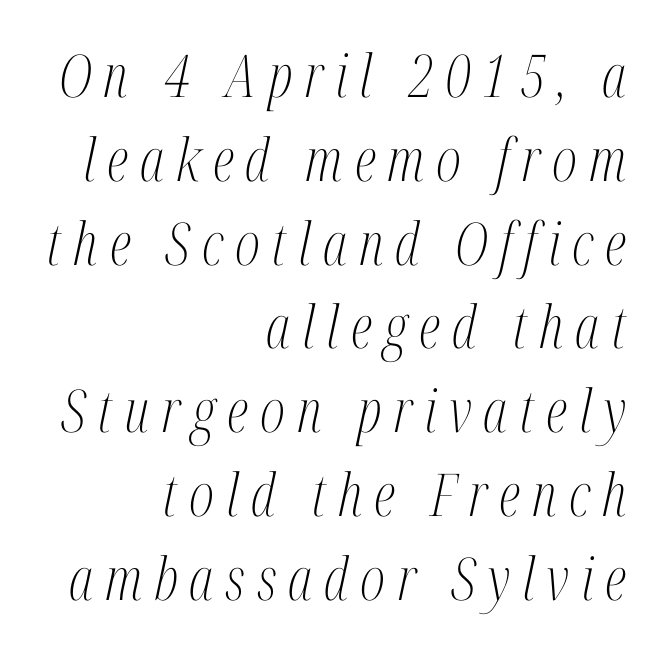
The image shows 59 px light, condensed serif type, italic (leaning right); set right-aligned, normal line spacing (1.42x), unusually wide letter spacing (+0.2 em), not underlined; medium stroke contrast and a medium x-height.
